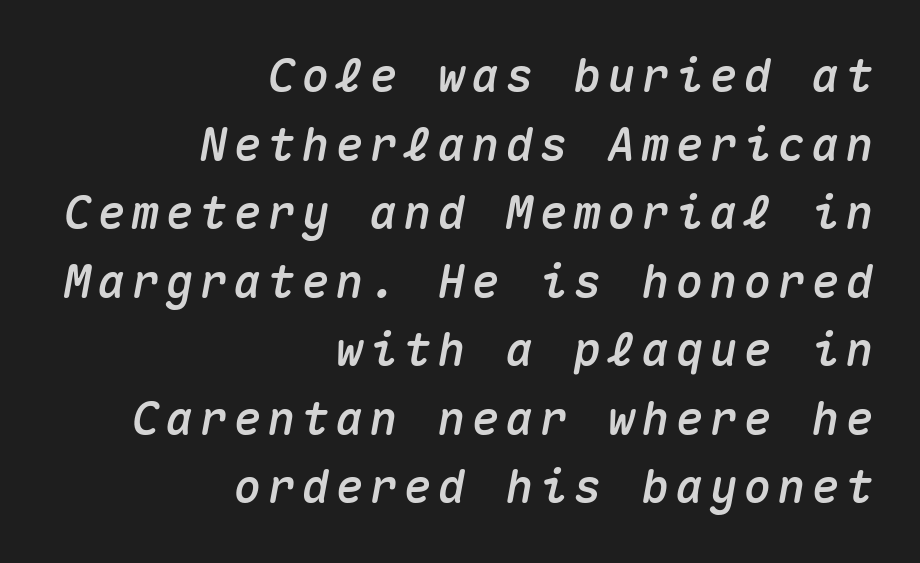
Yep, that's italic — everything's leaning. A typesetter would call this monospace, since all characters share one set width. The gap between lines stays unmarked. The vertical gap from one line to the next is medium. The rag falls on the left side of this text block.
